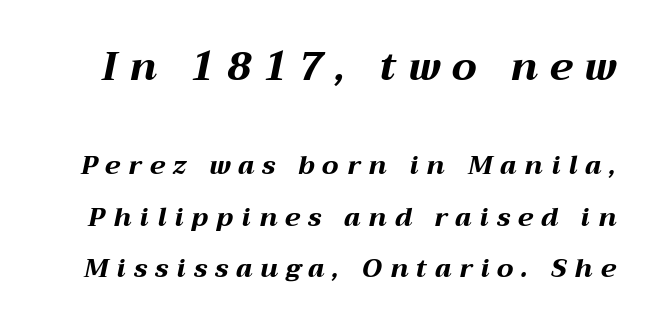
Q: Is the text bold? A: Yes.
Q: Is the text italic (slanted)? A: Yes, it leans right by about 12 degrees.
Q: Is the text underlined? A: No.
Q: Is the spacing between letters normal or unusually wide? A: Unusually wide.
Q: Is the spacing between lines tight, normal or loose? A: Loose.
Q: Which block of text is set in a larger size, the first (top) or the second (bottom)? A: The first (top) one.
Q: Width (condensed, normal, or wide)? A: Wide.
Q: Stroke contrast? A: Medium.
Q: x-height? A: Medium.
Q: Monospaced? A: No.
